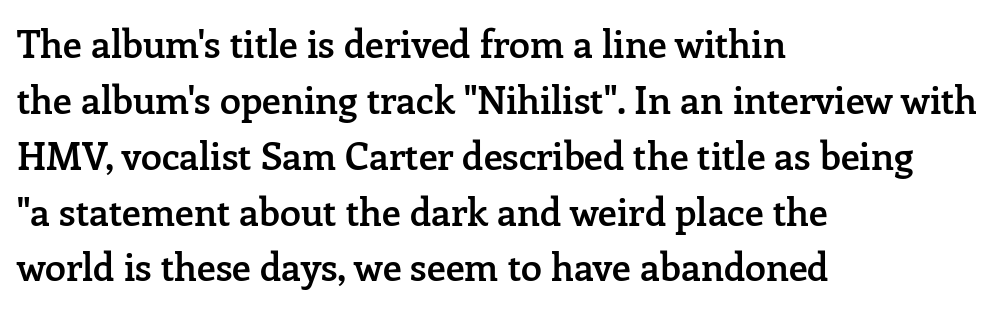
Note: serifs present on the glyphs. The passage shown stacks its lines at a standard gap. Inter-character spacing is left at the font's built-in metrics. Horizontally, the lines are justified to the leading edge only.
